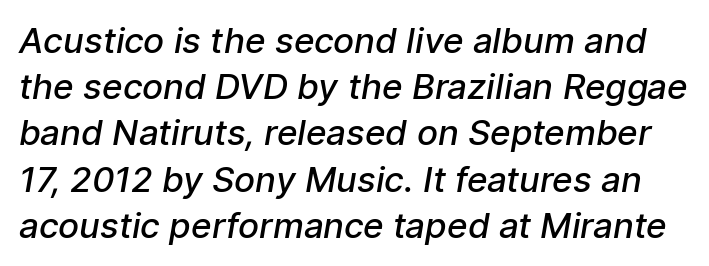
The image shows 35 px semibold sans-serif type; set normal line spacing (1.32x), normal letter spacing, not underlined; low stroke contrast and a medium x-height.
